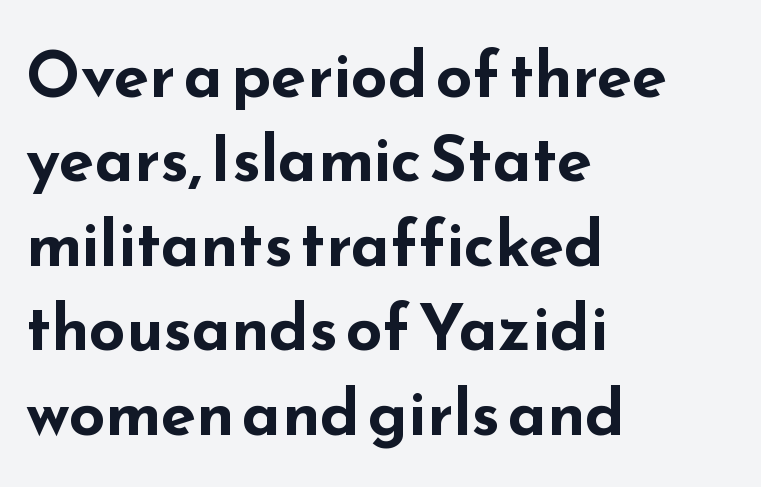
The image shows 64 px bold, wide sans-serif type, upright; set left-aligned, normal line spacing (1.32x), normal letter spacing, not underlined; low stroke contrast and a small x-height.
